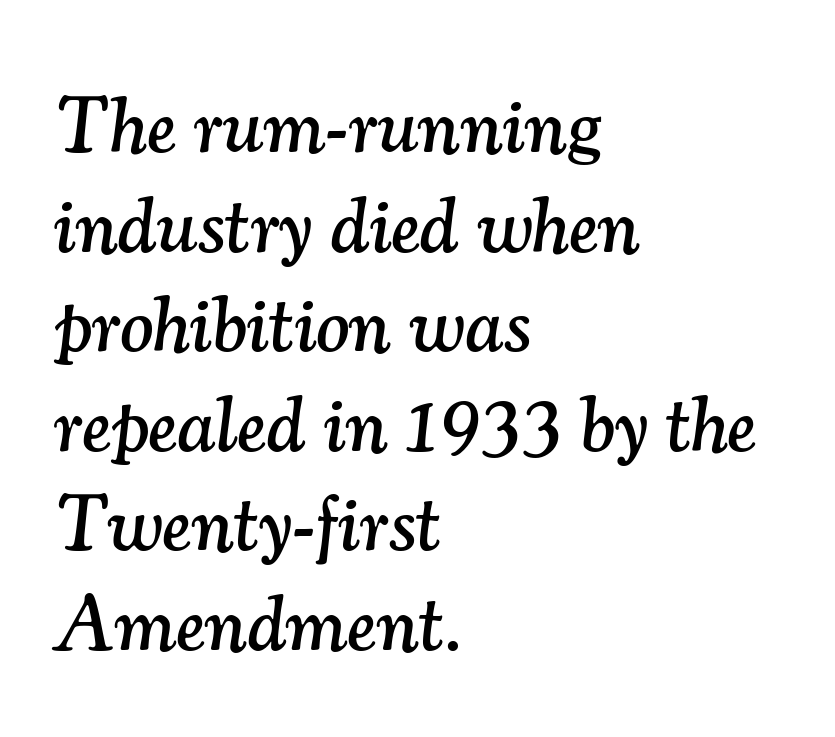
The image shows 79 px serif type, italic (leaning right); set left-aligned, normal line spacing (1.26x), normal letter spacing, not underlined; medium stroke contrast and a small x-height.
